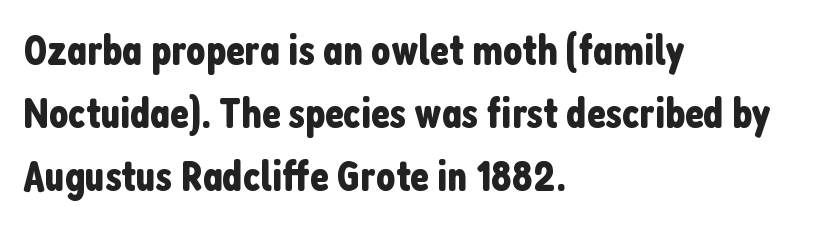
{"serif": "no", "italic": "no", "width": "condensed", "stroke_contrast": "low", "x_height": "medium", "monospaced": "no", "underline": "no", "align": "left", "line_spacing": "normal", "line_spacing_ratio": 1.47, "letter_spacing": "normal", "letter_spacing_em": 0.0, "glyph_px": 43}
